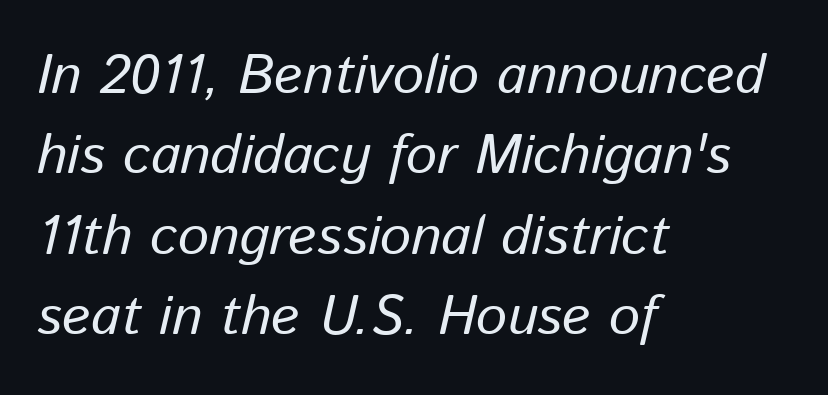
If you drew a ruler down the left edge, every line would touch it. The glyphs are unaccompanied by any horizontal stroke below them. The rendering keeps characters at their native spacing. These glyphs show unthickened strokes, regular width or finer. Do the characters align in a grid? No, the font is proportional.
